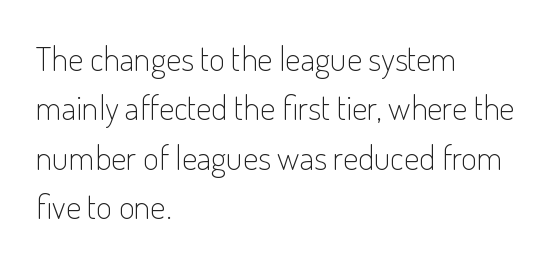
The image shows 34 px light, condensed sans-serif type, upright; set left-aligned, normal line spacing (1.45x), normal letter spacing, not underlined; low stroke contrast and a small x-height.
